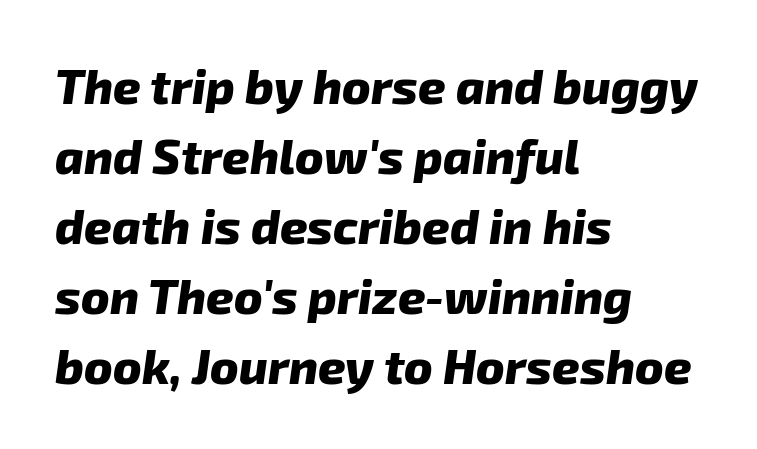
Spacing verdict: proportional, widths tailored to each character. In terms of weight, the rendering is a true, heavy bold. Letters rest on an invisible, unmarked baseline. Typeset ragged right — the left edge is the straight one. This sample uses a sans-serif face. Students, note that the glyphs here touch the page at normal intervals.
